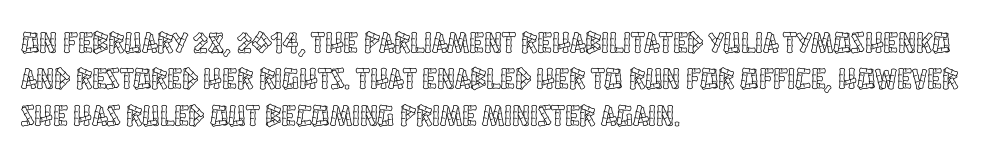
Inter-character spacing is left at the font's built-in metrics. This is roman type, the default non-slanted kind. Alignment: flush left. Type without underlining. The passage shown is typed in a proportional face where columns would drift.
